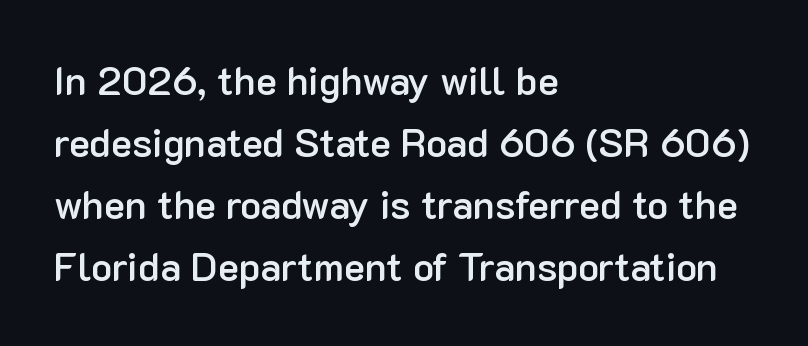
Tracking value appears to be zero — textbook default spacing. Underlining? Definitely not there. Style check: upright. Reading down the block, your eye returns to a fixed left position each line.
